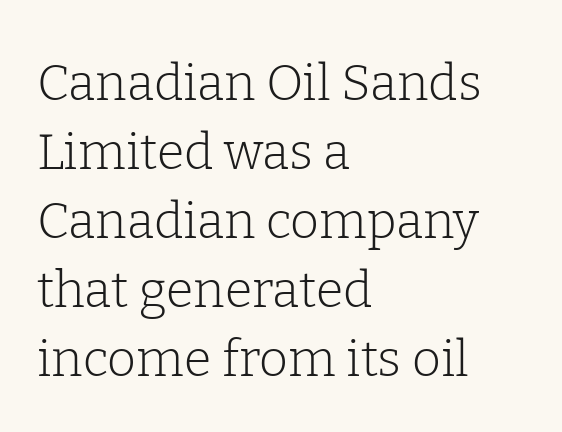
{"serif": "yes", "italic": "no", "bold": "no", "weight": "light", "width": "normal", "stroke_contrast": "low", "x_height": "medium", "monospaced": "no", "underline": "no", "align": "left", "line_spacing": "normal", "line_spacing_ratio": 1.38, "letter_spacing": "normal", "letter_spacing_em": 0.0, "glyph_px": 50}
